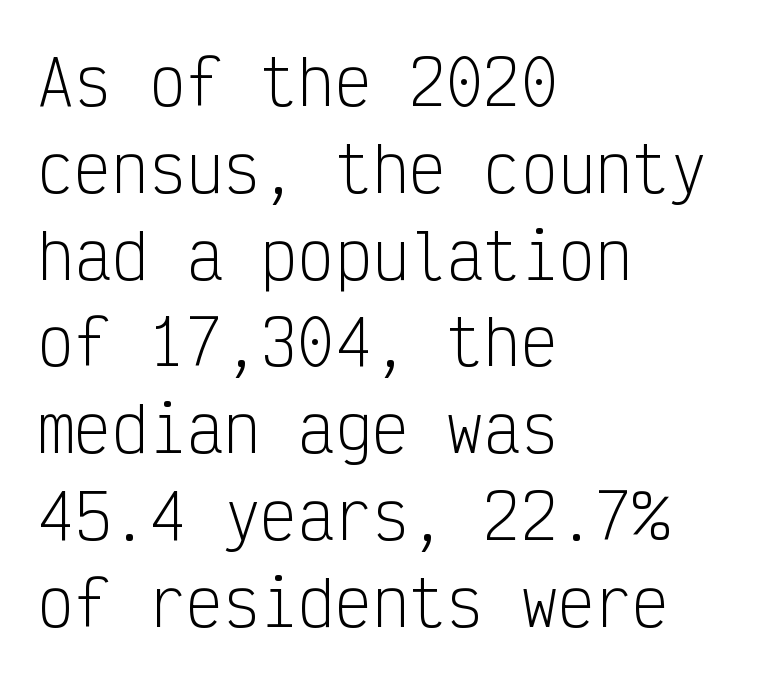
{"serif": "no", "italic": "no", "bold": "no", "weight": "light", "width": "condensed", "stroke_contrast": "low", "x_height": "medium", "monospaced": "yes", "underline": "no", "align": "left", "line_spacing": "normal", "line_spacing_ratio": 1.4, "letter_spacing": "normal", "letter_spacing_em": 0.0, "glyph_px": 62}
